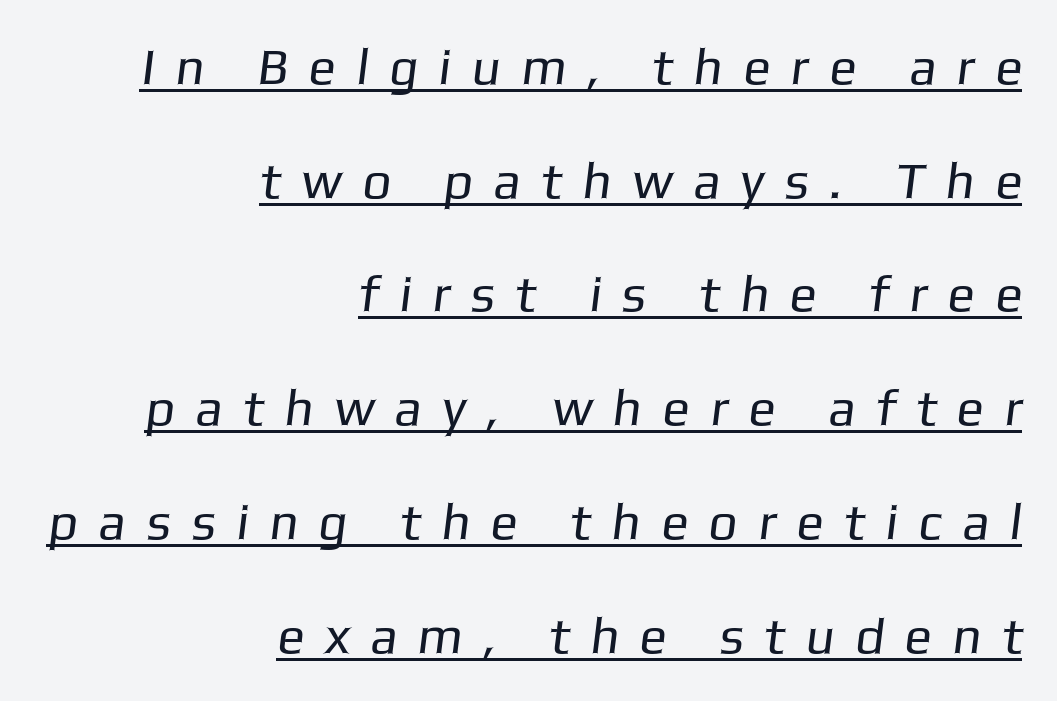
The image shows 51 px regular-weight sans-serif type; set right-aligned, loose line spacing (2.23x), unusually wide letter spacing (+0.4 em), underlined; low stroke contrast and a medium x-height.
